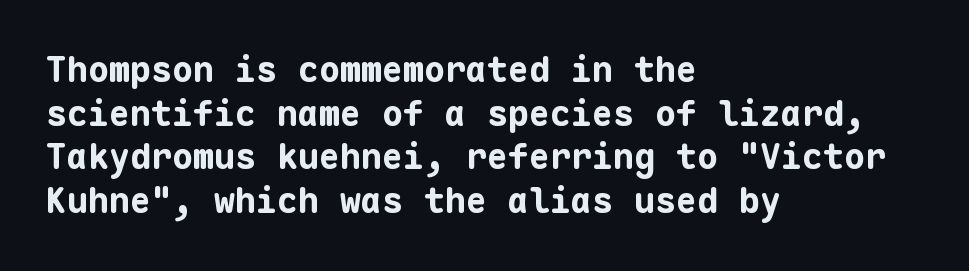
Interline gaps are of average width in this sample. The setting favours the left margin, as ordinary paragraphs usually do. The passage shown has conventional tracking throughout. These lines were composed using upright roman letters.
